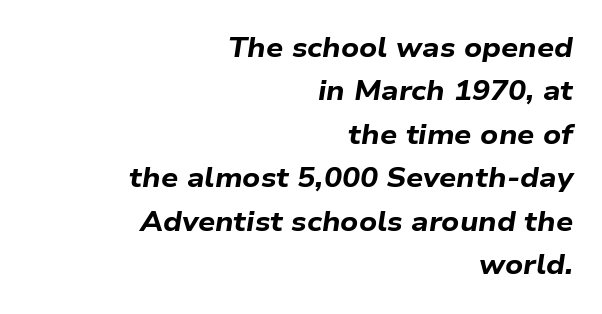
Underlining? Definitely not there. These lines carry a lot of weight — the face is fully bold. Interline gaps are of average width in this sample. An italicized treatment has been applied to the whole sample.
